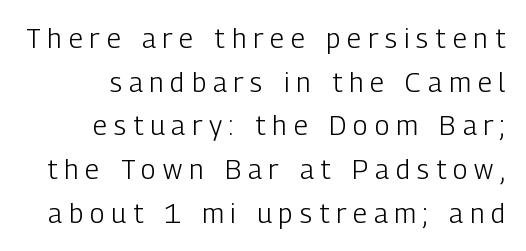
Q: Is the text bold? A: No.
Q: Is the text italic (slanted)? A: No, it is upright.
Q: Is the text underlined? A: No.
Q: Is the spacing between letters normal or unusually wide? A: Unusually wide.
Q: Is the spacing between lines tight, normal or loose? A: Normal.
